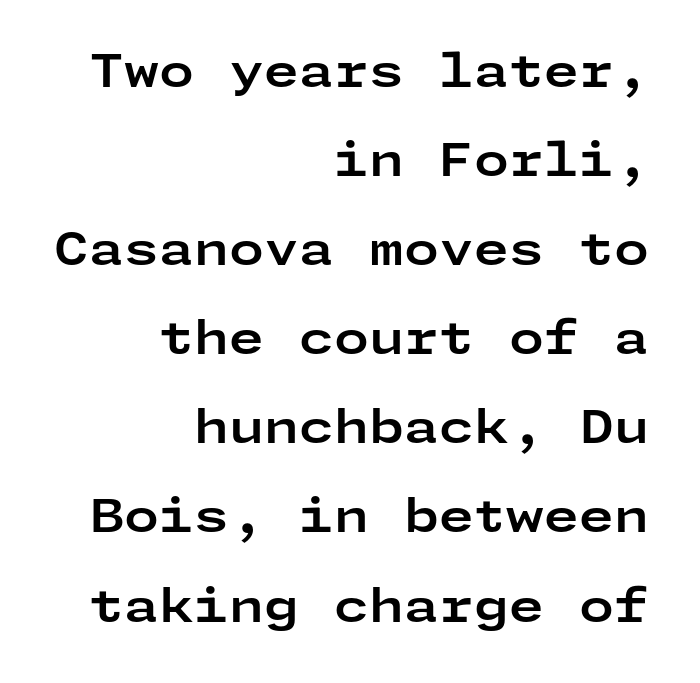
Is there much room between lines? Yes — plenty of vertical air separates them. Ordinary non-slanted type is in use. The rag falls on the left side of this text block. Inter-character spacing is left at the font's built-in metrics. Examine the stroke ends and you'll find no serifs.
